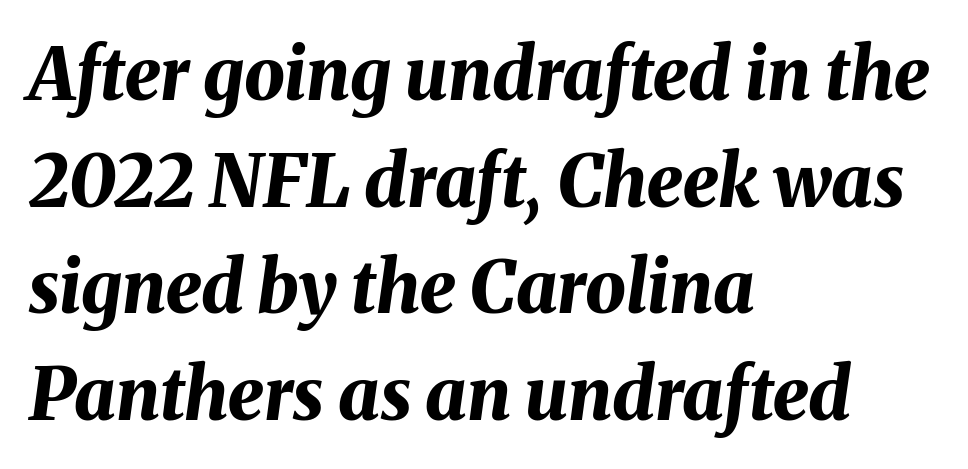
The image shows 72 px bold type, italic (leaning right); set left-aligned, normal line spacing (1.48x), normal letter spacing, not underlined; medium stroke contrast and a medium x-height.
